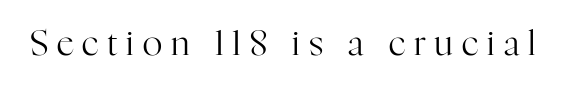
{"serif": "yes", "italic": "no", "bold": "no", "weight": "regular", "width": "normal", "stroke_contrast": "high", "x_height": "medium", "monospaced": "no", "underline": "no", "letter_spacing": "wide", "letter_spacing_em": 0.26, "glyph_px": 34}
